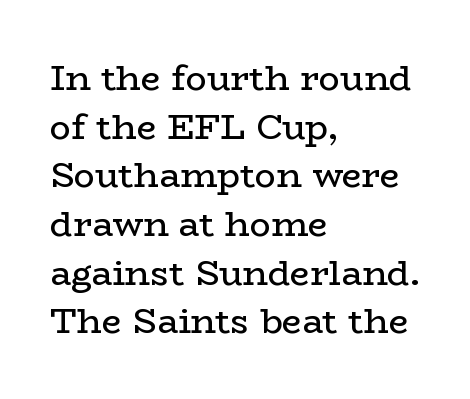
Q: Is the text bold? A: No.
Q: Is the text italic (slanted)? A: No, it is upright.
Q: Is the typeface a serif or a sans-serif typeface? A: Serif.
Q: Is the text underlined? A: No.
Q: How is the paragraph aligned? A: Left-aligned.
Q: Is the spacing between letters normal or unusually wide? A: Normal.
Q: Is the spacing between lines tight, normal or loose? A: Normal.
Q: Width (condensed, normal, or wide)? A: Wide.
Q: Stroke contrast? A: Low.
Q: x-height? A: Medium.
Q: Monospaced? A: No.
